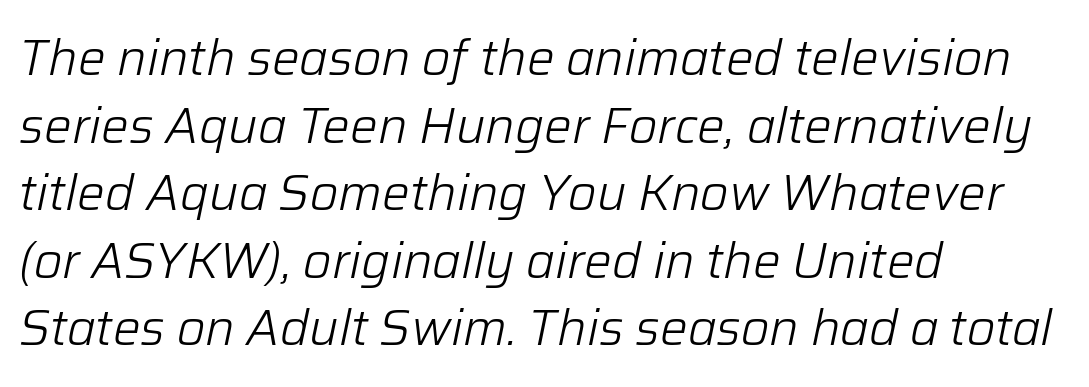
The image shows 49 px light type, italic (leaning right); set left-aligned, normal line spacing (1.38x), normal letter spacing, not underlined; low stroke contrast and a medium x-height.
